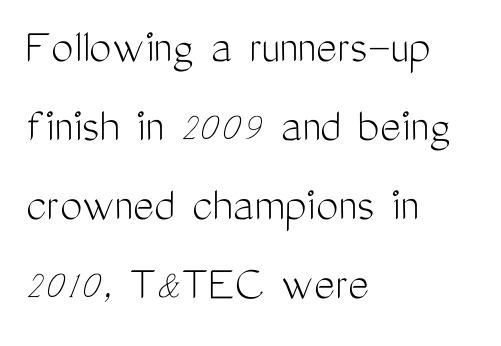
Visually the block forms a straight wall on the left and a jagged coastline on the right. Type style note: lacks serifs. If you drew a line through each stem, it would be perfectly vertical. Does extra space separate the letters? No, they use regular spacing. The cut favours lightness, reaching ordinary text weight at its darkest. This block has exactly the height ordinary leading produces.
